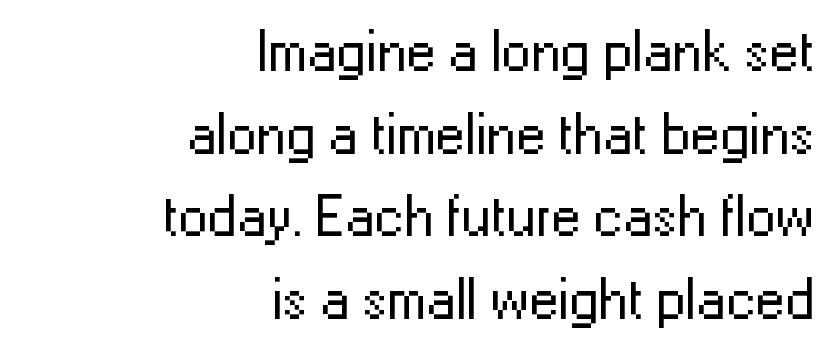
Normally led — the rows are evenly, conventionally spaced. Unlike italic type, these characters show no tilt at all. All the whitespace from short lines collects on the left. How are the letters spaced? Ordinarily, with no added tracking. The type family on display is of the sans-serif kind.
